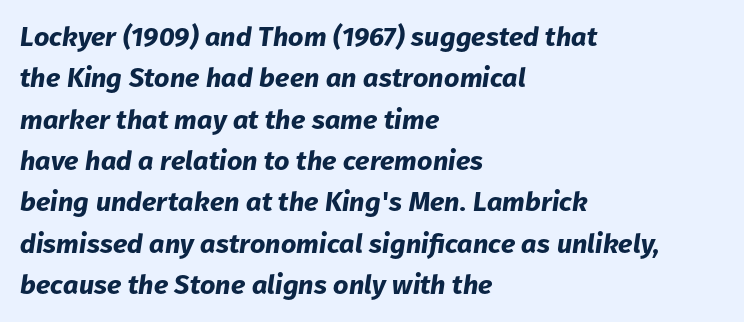
Q: Is the text bold? A: Yes.
Q: Is the text italic (slanted)? A: Yes, it leans right by about 8 degrees.
Q: Is the text underlined? A: No.
Q: How is the paragraph aligned? A: Left-aligned.
Q: Is the spacing between letters normal or unusually wide? A: Normal.
Q: Is the spacing between lines tight, normal or loose? A: Normal.
